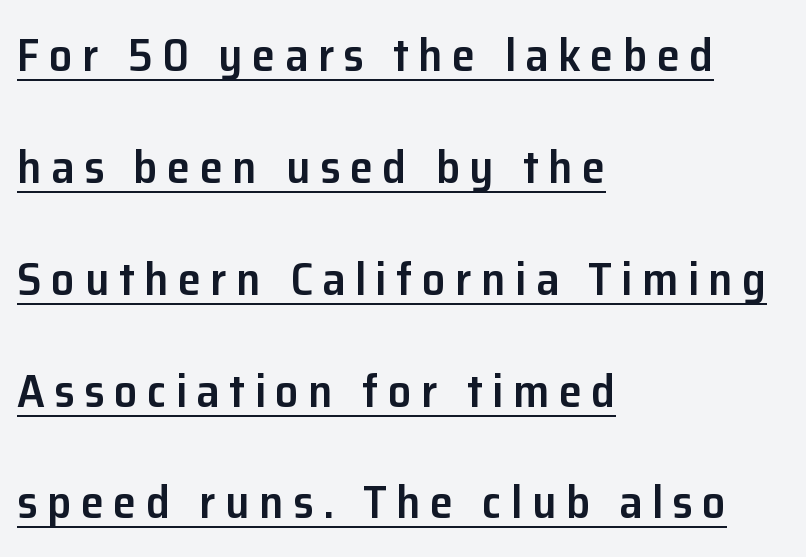
{"serif": "no", "italic": "no", "bold": "semi", "weight": "semibold", "width": "normal", "stroke_contrast": "low", "x_height": "medium", "monospaced": "no", "underline": "yes", "align": "left", "line_spacing": "loose", "line_spacing_ratio": 2.38, "letter_spacing": "wide", "letter_spacing_em": 0.2, "glyph_px": 47}
